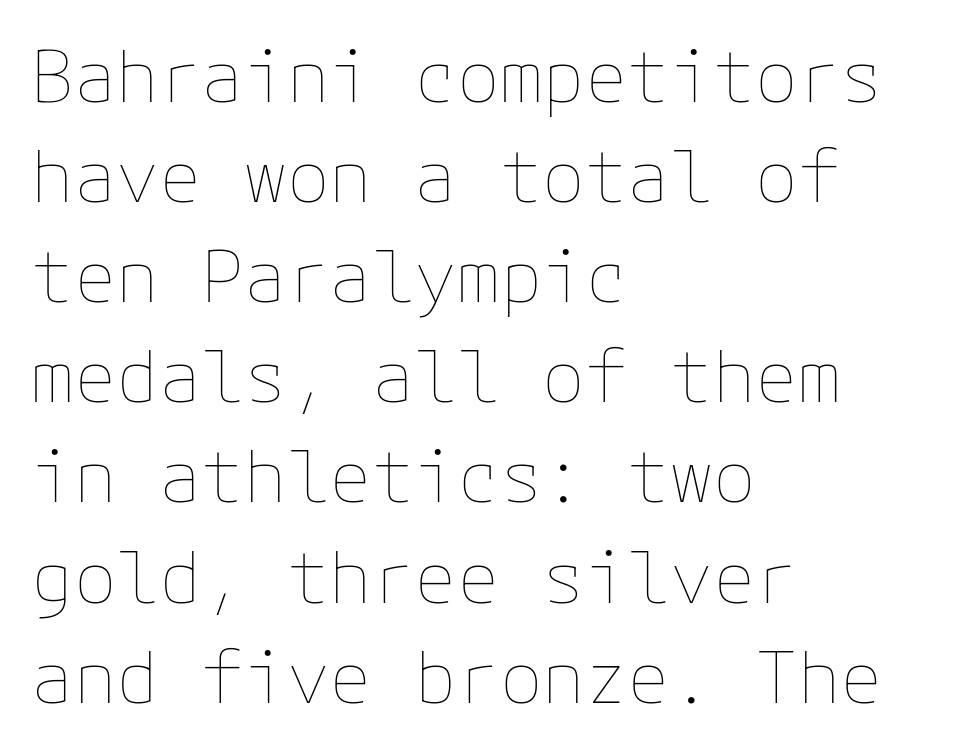
The image shows 71 px thin type, upright; set left-aligned, normal line spacing (1.41x), normal letter spacing, not underlined; low stroke contrast and a medium x-height.
